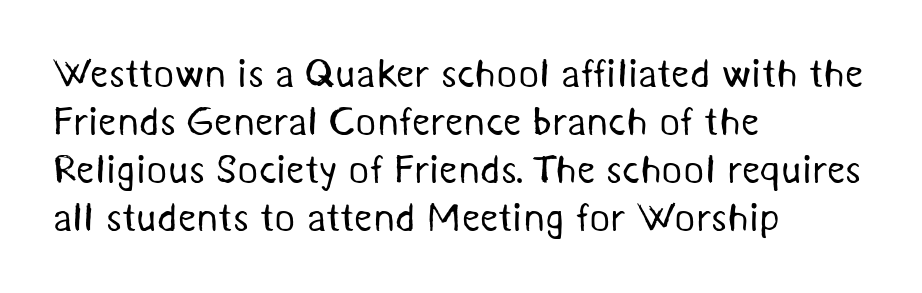
Q: Is the text bold? A: No.
Q: Is the typeface a serif or a sans-serif typeface? A: Sans-serif.
Q: Is the text underlined? A: No.
Q: How is the paragraph aligned? A: Left-aligned.
Q: Is the spacing between letters normal or unusually wide? A: Normal.
Q: Width (condensed, normal, or wide)? A: Normal.
Q: Stroke contrast? A: Medium.
Q: x-height? A: Medium.
Q: Monospaced? A: No.
